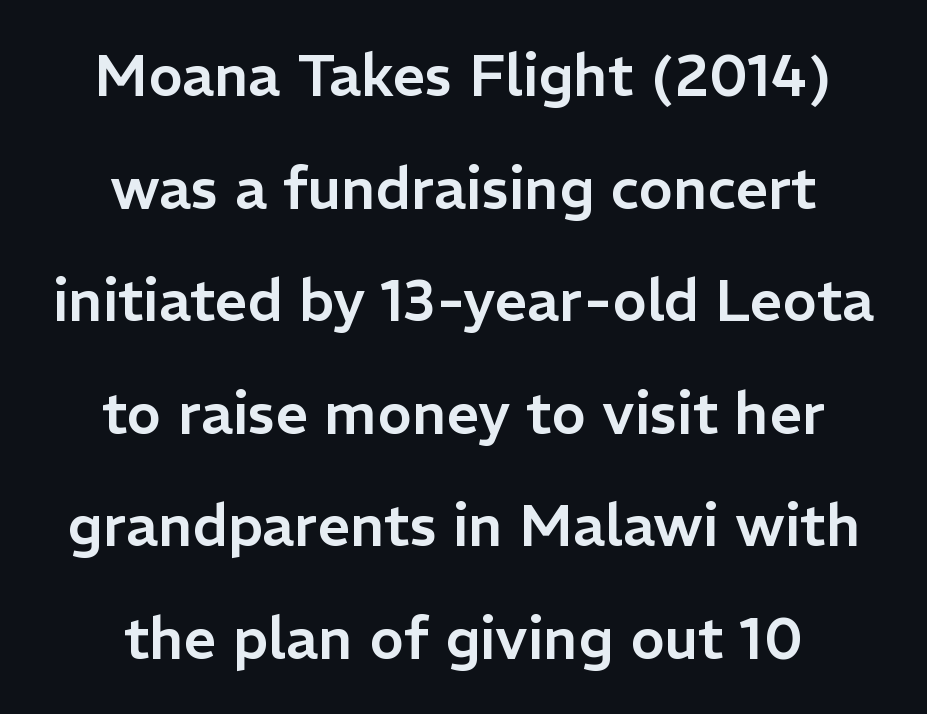
Q: Is the text italic (slanted)? A: No, it is upright.
Q: Is the typeface a serif or a sans-serif typeface? A: Sans-serif.
Q: Is the text underlined? A: No.
Q: How is the paragraph aligned? A: Centered.
Q: Is the spacing between letters normal or unusually wide? A: Normal.
Q: Is the spacing between lines tight, normal or loose? A: Loose.
Q: Width (condensed, normal, or wide)? A: Normal.
Q: Stroke contrast? A: Low.
Q: x-height? A: Medium.
Q: Monospaced? A: No.
